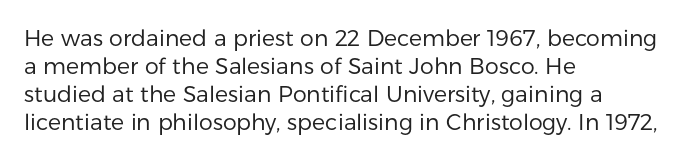
{"italic": "no", "bold": "no", "underline": "no", "align": "left", "line_spacing": "normal", "line_spacing_ratio": 1.28, "letter_spacing": "normal", "letter_spacing_em": 0.0, "glyph_px": 22}
